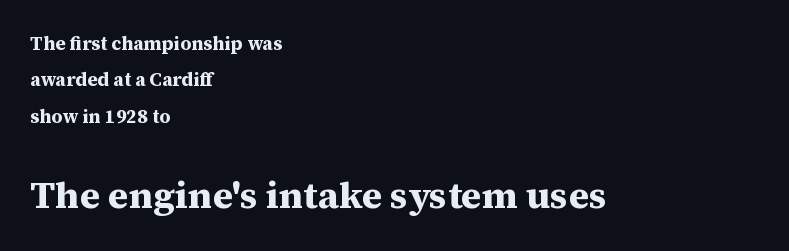
Caption: upper text group reduced, lower text group enlarged. The lines are quadded left. The lines are spread far apart with generous leading. Think of a printed novel: that variable character pitch is what you see here. These lines were composed using upright roman letters.
